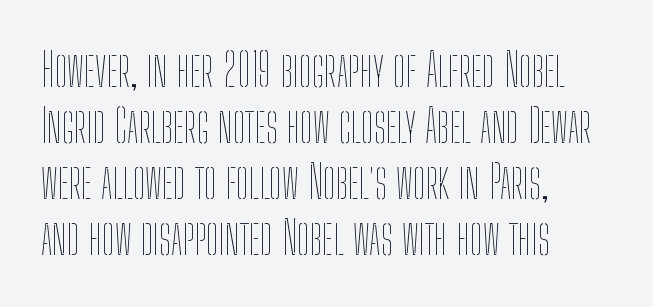
{"italic": "no", "bold": "no", "weight": "thin", "width": "condensed", "stroke_contrast": "low", "x_height": "medium", "monospaced": "no", "underline": "no", "align": "left", "line_spacing_ratio": 1.22, "letter_spacing": "normal", "letter_spacing_em": 0.0, "glyph_px": 46}
